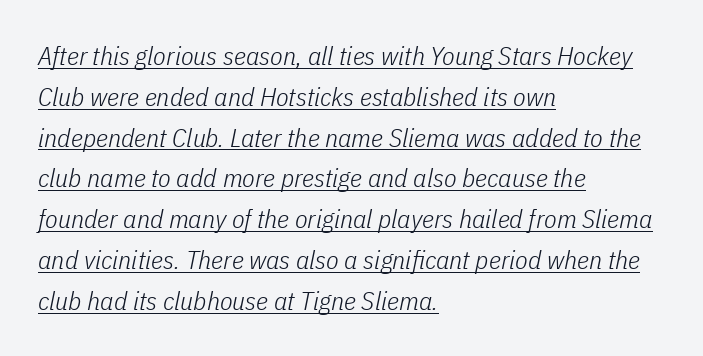
Q: Is the text bold? A: No.
Q: Is the text italic (slanted)? A: Yes, it leans right by about 11 degrees.
Q: Is the text underlined? A: Yes.
Q: How is the paragraph aligned? A: Left-aligned.
Q: Is the spacing between letters normal or unusually wide? A: Normal.
Q: Is the spacing between lines tight, normal or loose? A: Normal.
